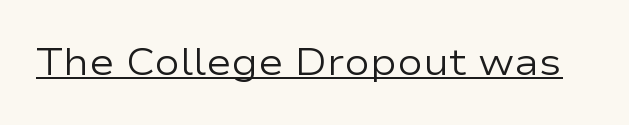
Inter-character spacing is left at the font's built-in metrics. Weight: not bold — regular or lighter. Upright lettering throughout. Are there feet on the stems? There aren't — it's a sans.
